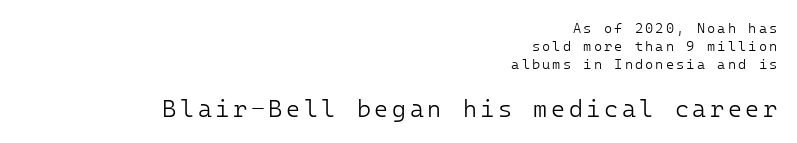
Leftover space on each line is placed entirely before the opening word. Does the bottom block carry the larger type? Yes, it does. A bare baseline throughout the passage. Is the stroke heavy? The answer is a plain regular-or-lighter. A roman cut, with each character standing at attention.
